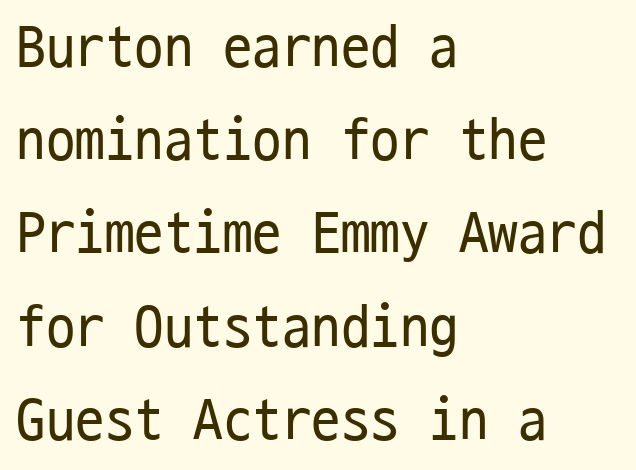
{"serif": "no", "italic": "no", "bold": "no", "weight": "regular", "width": "condensed", "stroke_contrast": "low", "x_height": "medium", "monospaced": "yes", "underline": "no", "align": "left", "line_spacing": "normal", "line_spacing_ratio": 1.58, "letter_spacing": "normal", "letter_spacing_em": 0.0, "glyph_px": 59}
